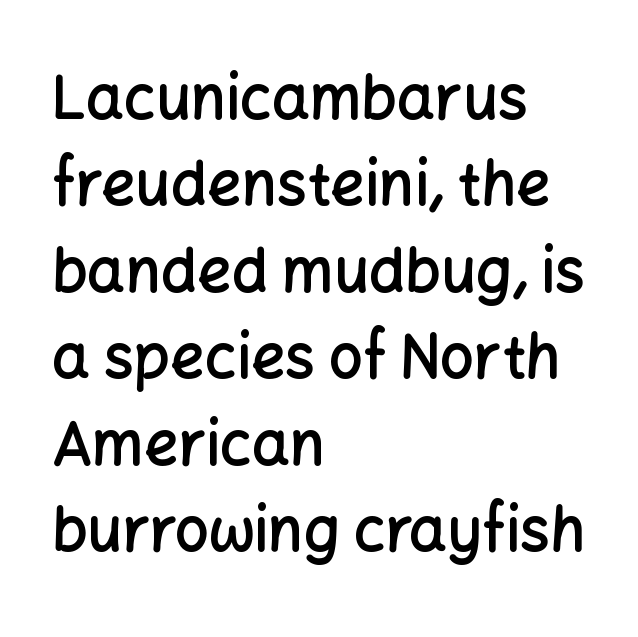
Q: Is the text bold? A: Semi-bold.
Q: Is the text italic (slanted)? A: No, it is upright.
Q: Is the typeface a serif or a sans-serif typeface? A: Sans-serif.
Q: Is the text underlined? A: No.
Q: How is the paragraph aligned? A: Left-aligned.
Q: Is the spacing between letters normal or unusually wide? A: Normal.
Q: Is the spacing between lines tight, normal or loose? A: Normal.
Q: Width (condensed, normal, or wide)? A: Normal.
Q: Stroke contrast? A: Low.
Q: x-height? A: Medium.
Q: Monospaced? A: No.
